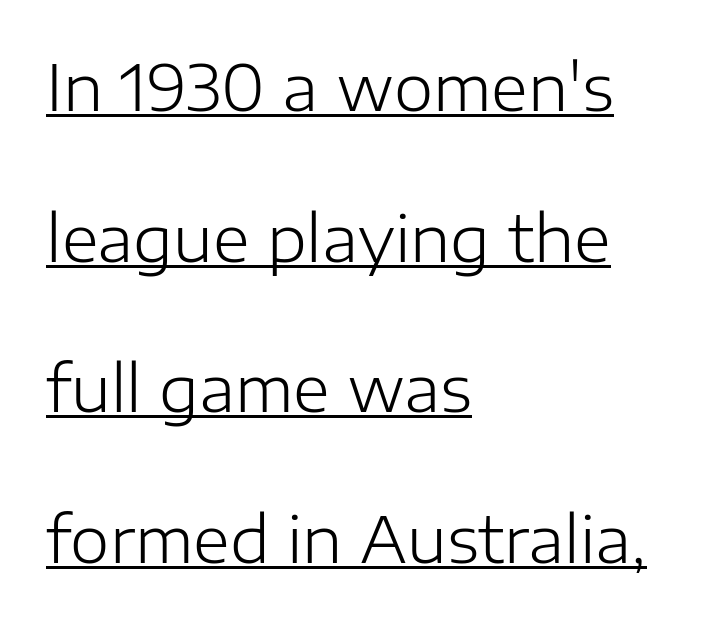
{"serif": "no", "italic": "no", "bold": "no", "weight": "light", "width": "normal", "stroke_contrast": "low", "x_height": "medium", "monospaced": "no", "underline": "yes", "align": "left", "line_spacing": "loose", "line_spacing_ratio": 2.39, "letter_spacing": "normal", "letter_spacing_em": 0.0, "glyph_px": 63}
